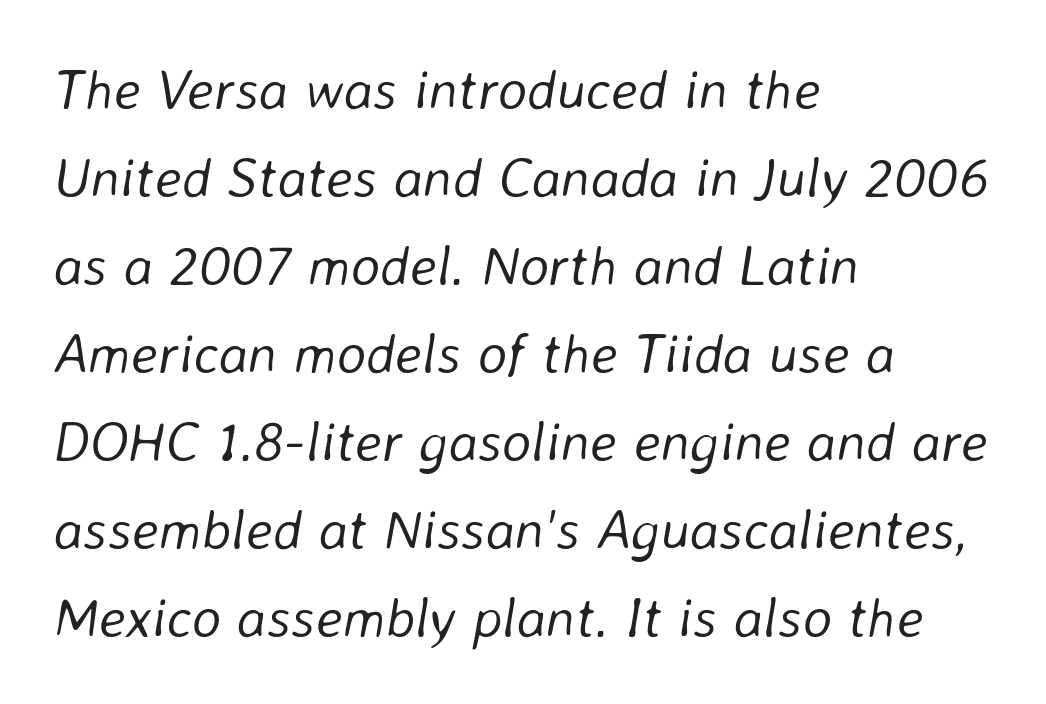
Q: Is the text bold? A: No.
Q: Is the text italic (slanted)? A: Yes, it leans right by about 8 degrees.
Q: Is the text underlined? A: No.
Q: How is the paragraph aligned? A: Left-aligned.
Q: Is the spacing between letters normal or unusually wide? A: Normal.
Q: Is the spacing between lines tight, normal or loose? A: Normal.
Q: Width (condensed, normal, or wide)? A: Normal.
Q: Stroke contrast? A: Low.
Q: x-height? A: Medium.
Q: Monospaced? A: No.
